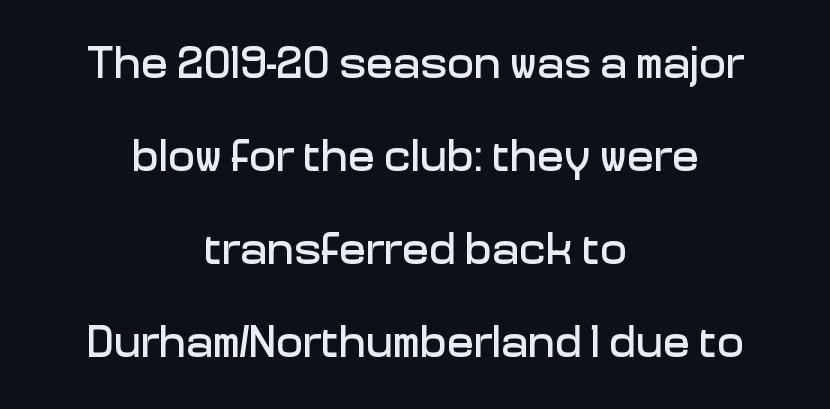
Every stem runs plumb, perpendicular to the baseline. Are there feet on the stems? There aren't — it's a sans. The space between consecutive lines is lavish. Reading down the block, each line starts at a different indent, mirrored at its end. Each word holds together tightly as a unit, with standard inter-letter gaps. Decoration check: the copy has no underline.
